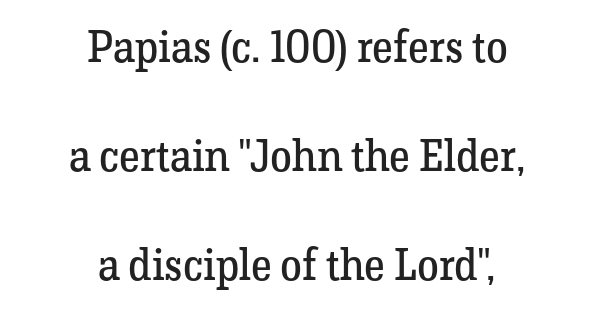
{"serif": "yes", "italic": "no", "bold": "no", "weight": "regular", "width": "normal", "stroke_contrast": "low", "x_height": "medium", "monospaced": "no", "underline": "no", "align": "center", "line_spacing": "loose", "line_spacing_ratio": 2.48, "letter_spacing": "normal", "letter_spacing_em": 0.0, "glyph_px": 44}
